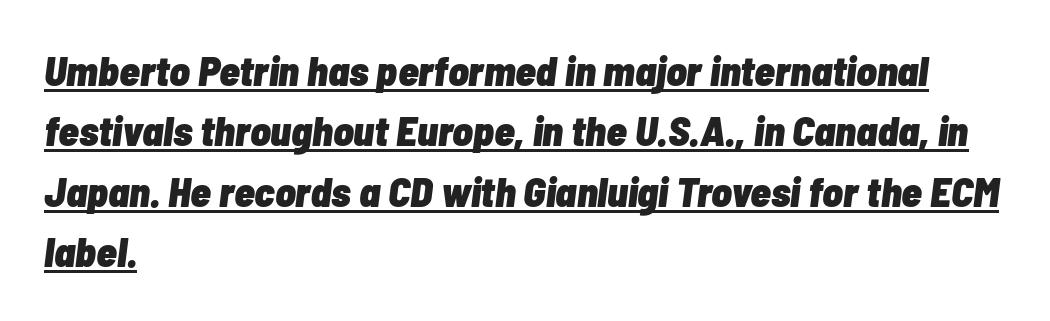
{"italic": "yes", "lean": "right", "slant_degrees": 7, "bold": "yes", "weight": "heavy", "width": "condensed", "stroke_contrast": "low", "x_height": "medium", "monospaced": "no", "underline": "yes", "align": "left", "line_spacing": "normal", "line_spacing_ratio": 1.44, "letter_spacing": "normal", "letter_spacing_em": 0.0, "glyph_px": 42}
